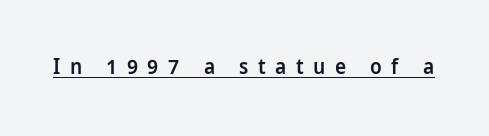
The image shows 21 px text type, upright; set unusually wide letter spacing (+0.45 em), underlined.
